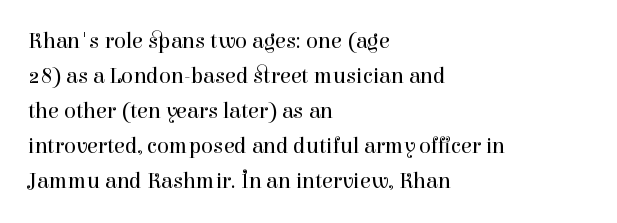
Every stem runs plumb, perpendicular to the baseline. Ink coverage per letter is moderate at most. Does extra space separate the letters? No, they use regular spacing. Line starts are locked; line ends wander. If you measured baseline to baseline, you'd find a middling distance.
